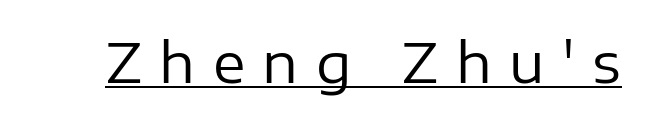
The image shows 55 px regular-weight sans-serif type, upright; set unusually wide letter spacing (+0.32 em), underlined; low stroke contrast and a medium x-height.
